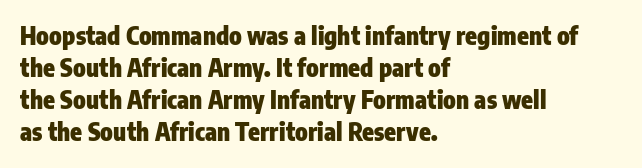
Heavy-handed strokes throughout: this text is bold. Ordinary non-slanted type is in use. The text block is weighted toward the left margin, trailing off unevenly rightward. Students, observe: this is what conventionally led text looks like. Students, note that the glyphs here touch the page at normal intervals. The words here are not underlined.
